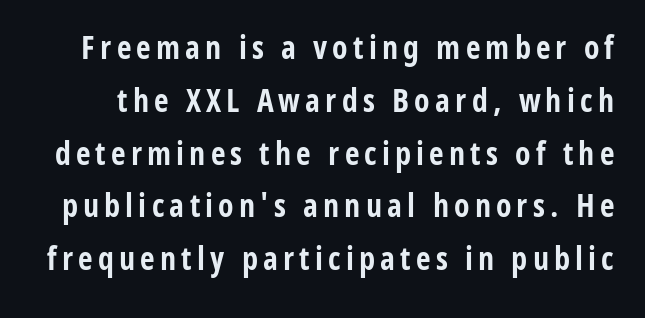
Think of a printed novel: that variable character pitch is what you see here. In terms of posture, this sample is upright. The block of text has a typical density, with ordinary space between rows. A full-strength bold gives these letters their thick strokes. Check the space under the baseline: it is left empty.
